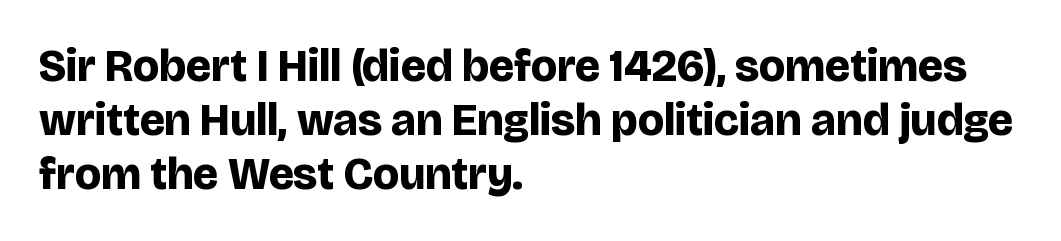
Pretty heavy lettering here — definitely bold. These lines are rendered in a variable-pitch font. Glyph-to-glyph distance matches everyday printed text. It's the straight-up-and-down kind of type.
